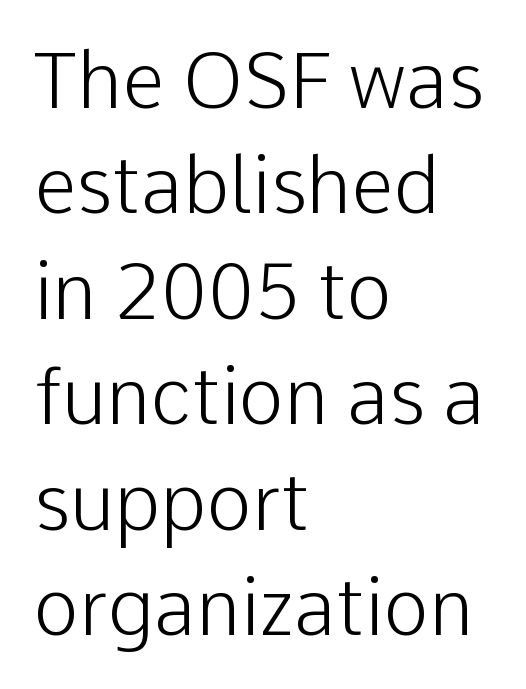
Rows of type keep a routine distance in the vertical direction. The passage shown is typed in a proportional face where columns would drift. One-word summary of the alignment: left. Here the glyphs are tracked normally, forming tight word shapes.
